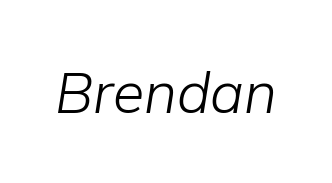
Q: Is the text bold? A: No.
Q: Is the text italic (slanted)? A: Yes, it leans right by about 9 degrees.
Q: Is the text underlined? A: No.
Q: Is the spacing between letters normal or unusually wide? A: Normal.
Q: Width (condensed, normal, or wide)? A: Normal.
Q: Stroke contrast? A: Low.
Q: x-height? A: Medium.
Q: Monospaced? A: No.
